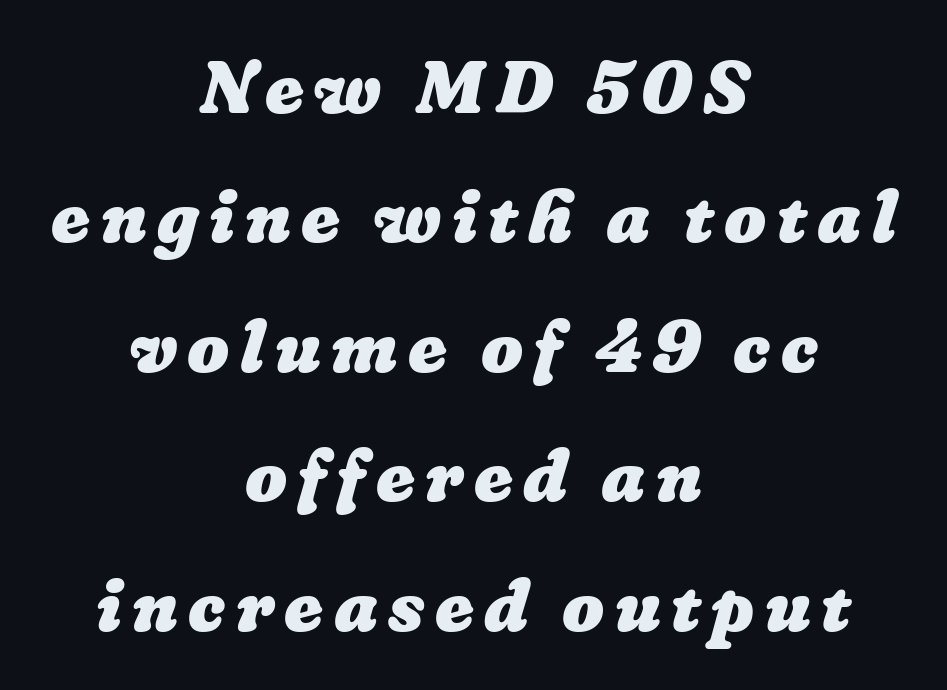
The image shows 74 px heavy type; set centered, line spacing 1.75x, not underlined; low stroke contrast and a medium x-height.
